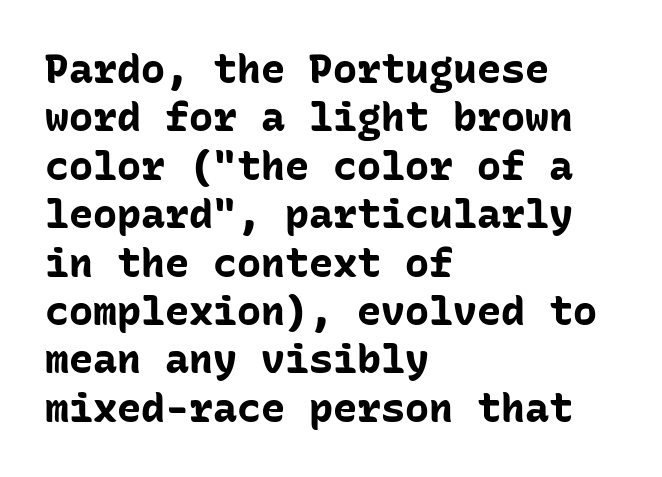
Q: Is the text bold? A: Yes.
Q: Is the text italic (slanted)? A: No, it is upright.
Q: Is the typeface a serif or a sans-serif typeface? A: Sans-serif.
Q: Is the text underlined? A: No.
Q: How is the paragraph aligned? A: Left-aligned.
Q: Is the spacing between letters normal or unusually wide? A: Normal.
Q: Width (condensed, normal, or wide)? A: Normal.
Q: Stroke contrast? A: Low.
Q: x-height? A: Medium.
Q: Monospaced? A: Yes.
